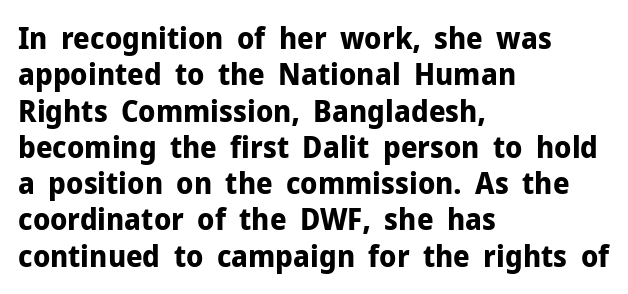
The image shows 30 px bold sans-serif type, upright; set left-aligned, line spacing 1.21x, normal letter spacing, not underlined; low stroke contrast and a medium x-height.
